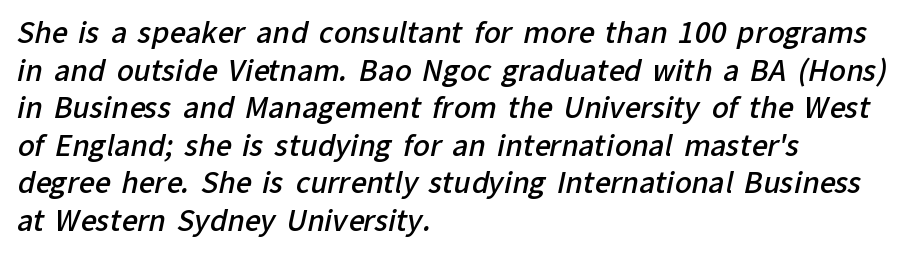
The rag falls on the right side of this text block. What stands out about the letter spacing? Nothing — it is the standard amount. The face used here is a sans, in the tradition of grotesques and geometrics. The glyphs are unaccompanied by any horizontal stroke below them. Stroke thickness is moderately raised; the sample reads as semibold.
